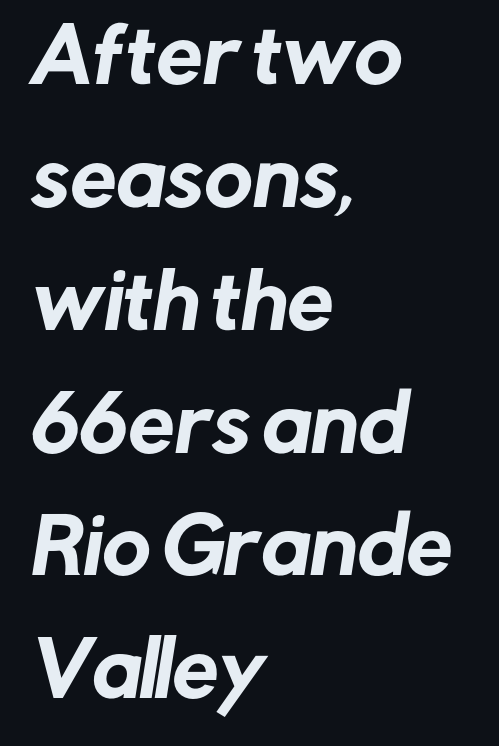
Q: Is the typeface a serif or a sans-serif typeface? A: Sans-serif.
Q: Is the text underlined? A: No.
Q: How is the paragraph aligned? A: Left-aligned.
Q: Is the spacing between letters normal or unusually wide? A: Normal.
Q: Is the spacing between lines tight, normal or loose? A: Normal.
Q: Width (condensed, normal, or wide)? A: Normal.
Q: Stroke contrast? A: Low.
Q: x-height? A: Medium.
Q: Monospaced? A: No.
